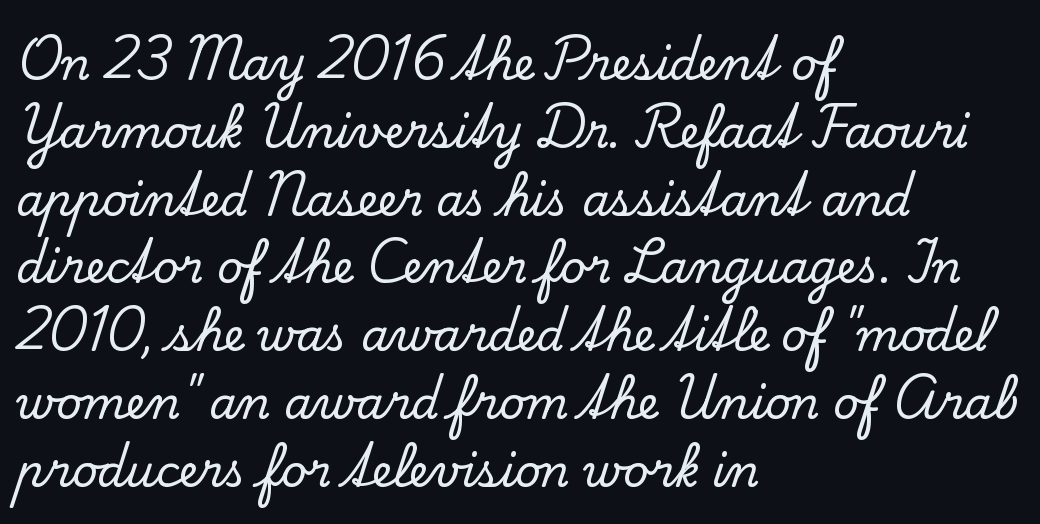
The image shows 44 px serif type; set left-aligned, normal line spacing (1.54x), normal letter spacing, not underlined; low stroke contrast and a small x-height.
